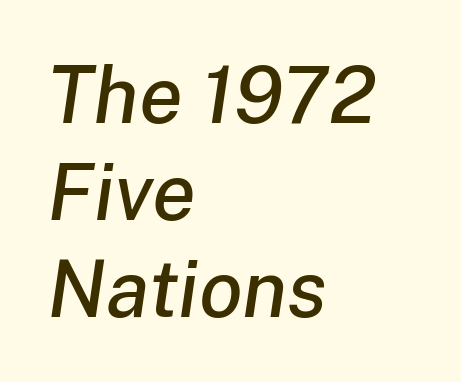
{"italic": "yes", "lean": "right", "slant_degrees": 8, "width": "normal", "stroke_contrast": "low", "x_height": "medium", "monospaced": "no", "underline": "no", "align": "left", "line_spacing_ratio": 1.21, "letter_spacing": "normal", "letter_spacing_em": 0.0, "glyph_px": 80}
